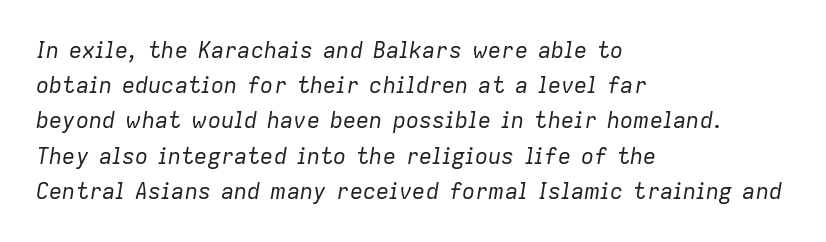
The image shows 22 px text type, italic (leaning right); set left-aligned, normal line spacing (1.6x), normal letter spacing, not underlined.
